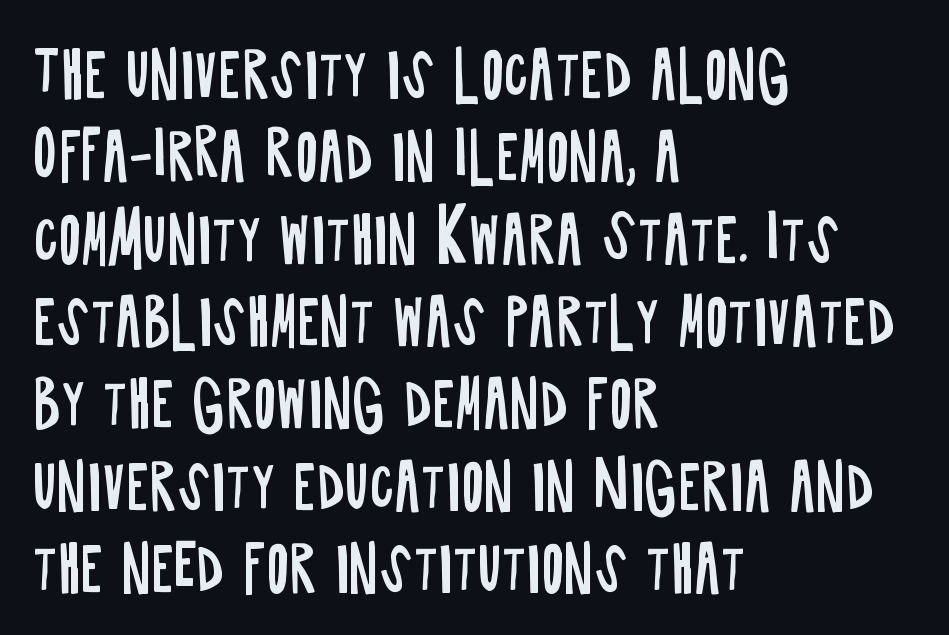
Q: Is the text bold? A: No.
Q: Is the text italic (slanted)? A: No, it is upright.
Q: Is the typeface a serif or a sans-serif typeface? A: Sans-serif.
Q: Is the text underlined? A: No.
Q: How is the paragraph aligned? A: Left-aligned.
Q: Is the spacing between letters normal or unusually wide? A: Normal.
Q: Is the spacing between lines tight, normal or loose? A: Normal.
Q: Width (condensed, normal, or wide)? A: Condensed.
Q: Stroke contrast? A: Low.
Q: x-height? A: Large.
Q: Monospaced? A: No.
